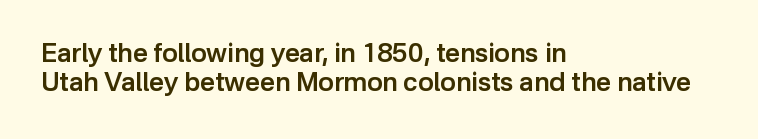
The image shows 26 px text type, upright; set left-aligned, tight line spacing (1.13x), normal letter spacing, not underlined.
